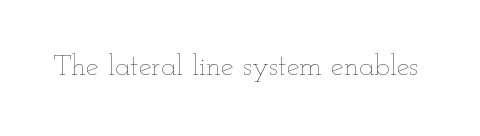
The typography opts for an upright posture over an oblique one. How are the letters spaced? Ordinarily, with no added tracking. Has an underline been added? It has not. The face looks like a standard text weight, possibly lighter. The rendering uses natural spacing where letterforms have individual widths.
